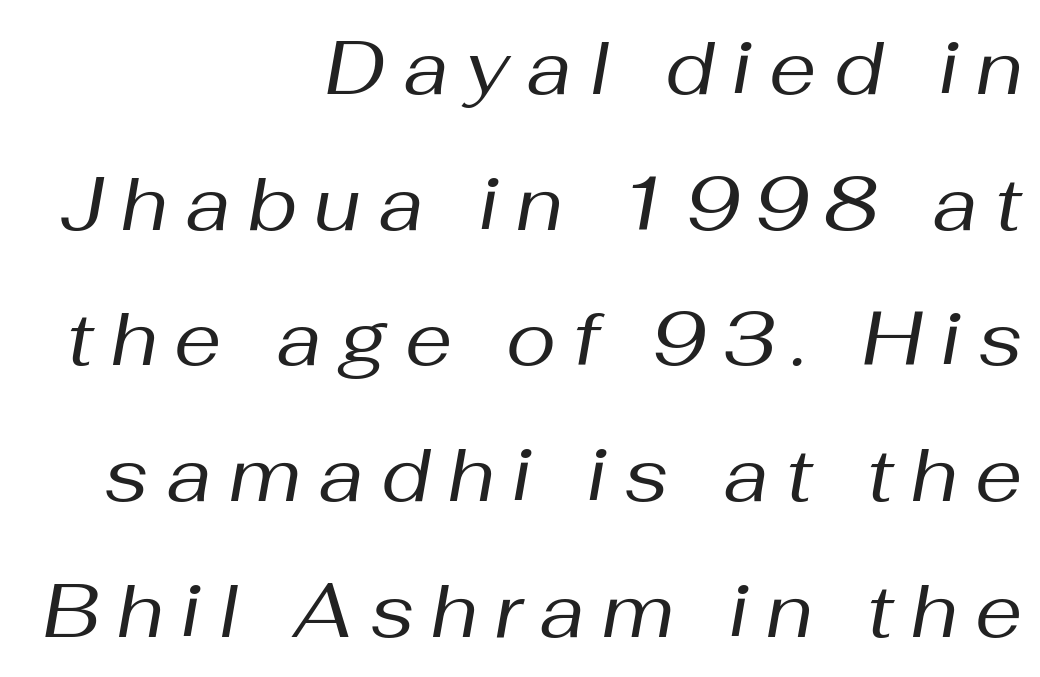
The image shows 75 px regular-weight type, italic (leaning right); set right-aligned, line spacing 1.81x, unusually wide letter spacing (+0.23 em), not underlined; medium stroke contrast and a medium x-height.
